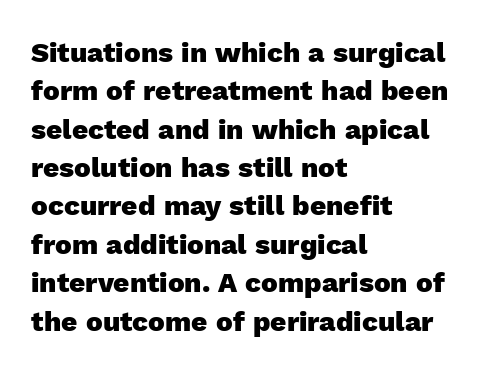
{"serif": "no", "italic": "no", "bold": "yes", "weight": "heavy", "width": "normal", "x_height": "medium", "monospaced": "no", "underline": "no", "align": "left", "line_spacing": "normal", "line_spacing_ratio": 1.37, "letter_spacing": "normal", "letter_spacing_em": 0.0, "glyph_px": 28}
